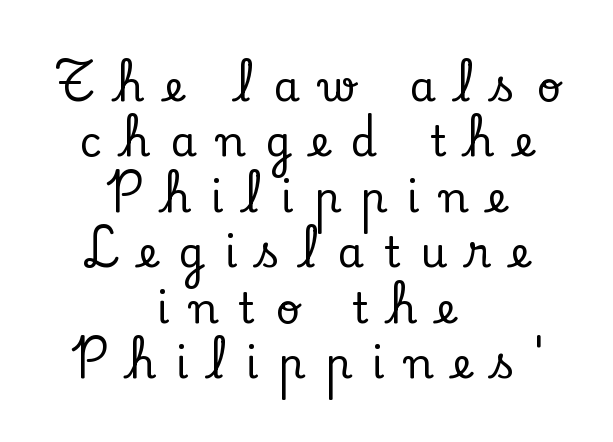
Q: Is the text italic (slanted)? A: No, it is upright.
Q: Is the typeface a serif or a sans-serif typeface? A: Serif.
Q: Is the text underlined? A: No.
Q: How is the paragraph aligned? A: Centered.
Q: Is the spacing between letters normal or unusually wide? A: Unusually wide.
Q: Is the spacing between lines tight, normal or loose? A: Normal.
Q: Width (condensed, normal, or wide)? A: Normal.
Q: Stroke contrast? A: Low.
Q: x-height? A: Small.
Q: Monospaced? A: No.
